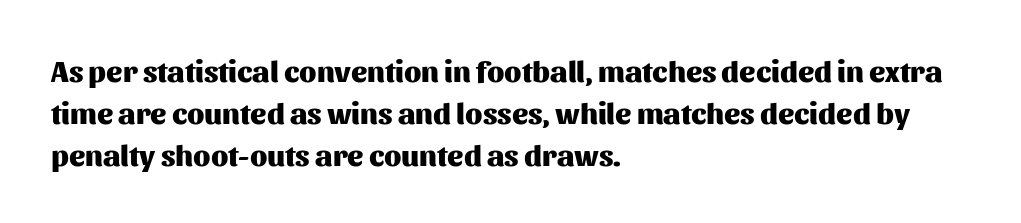
Nope, not italic — everything's standing straight. In terms of leading, this rendering sits right in the middle. No extra tracking has been applied to these lines. Here the designer chose a conventional face with non-uniform glyph widths.
